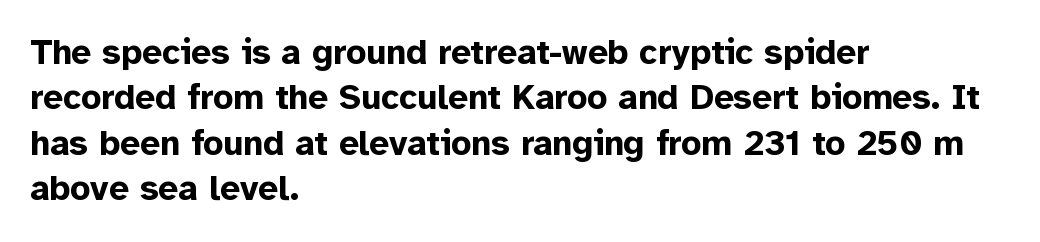
Bare-footed words on every line. The designer left line spacing at the default. Each word holds together tightly as a unit, with standard inter-letter gaps. Is there any slant? The stems are plumb. Here the designer chose a conventional face with non-uniform glyph widths.
